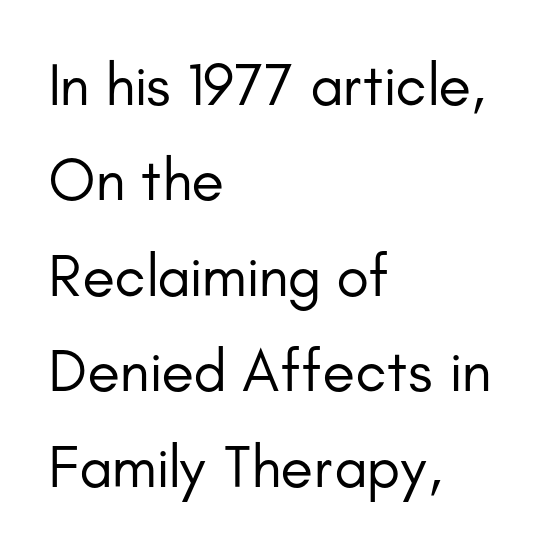
The image shows 60 px regular-weight sans-serif type, upright; set left-aligned, normal line spacing (1.59x), normal letter spacing, not underlined; low stroke contrast and a small x-height.
